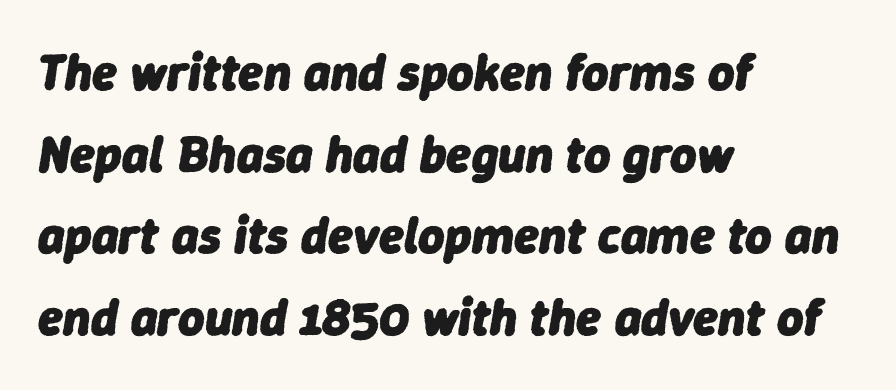
{"italic": "yes", "lean": "right", "slant_degrees": 9, "bold": "yes", "weight": "heavy", "width": "normal", "stroke_contrast": "low", "x_height": "medium", "monospaced": "no", "underline": "no", "align": "left", "line_spacing": "normal", "line_spacing_ratio": 1.6, "letter_spacing": "normal", "letter_spacing_em": 0.0, "glyph_px": 51}
